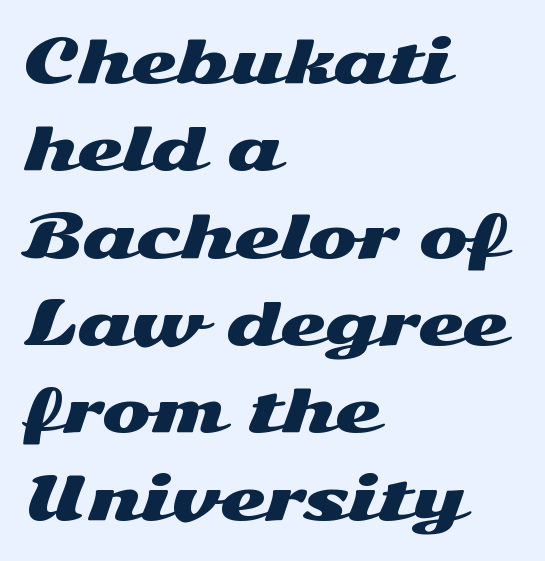
The image shows 59 px wide sans-serif type; set left-aligned, normal line spacing (1.48x), normal letter spacing, not underlined; medium stroke contrast and a medium x-height.
